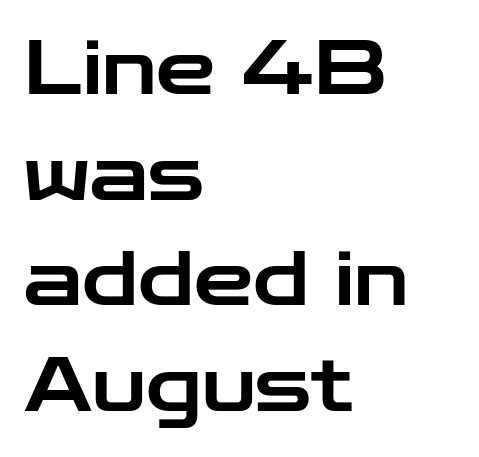
Descenders hang freely into open space. When letters stand straight like this, we call the style roman or upright. Vertically, the passage feels balanced, rows spaced as you'd expect. This rendering uses left alignment, leaving the right contour irregular. Typographically, this falls in the sans-serif category. You could not count columns in this text — the font is proportionally spaced.
